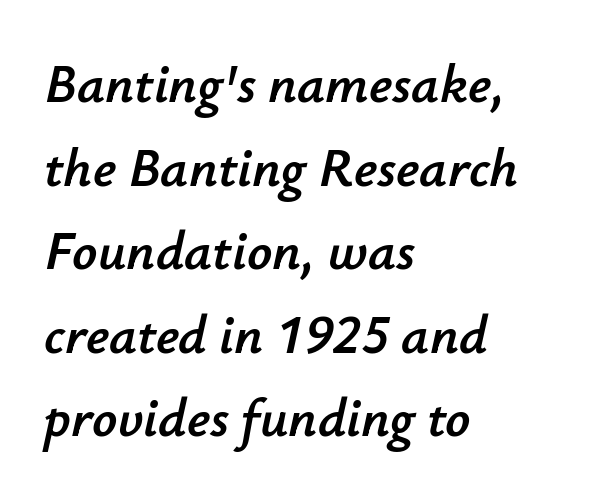
Q: Is the text italic (slanted)? A: Yes, it leans right by about 12 degrees.
Q: Is the text underlined? A: No.
Q: How is the paragraph aligned? A: Left-aligned.
Q: Is the spacing between letters normal or unusually wide? A: Normal.
Q: Is the spacing between lines tight, normal or loose? A: Normal.
Q: Width (condensed, normal, or wide)? A: Normal.
Q: Stroke contrast? A: Low.
Q: x-height? A: Small.
Q: Monospaced? A: No.
